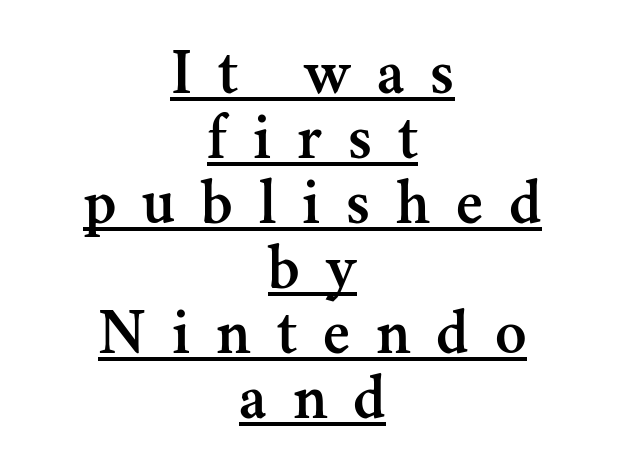
The image shows 65 px serif type, upright; set centered, tight line spacing (1.0x), unusually wide letter spacing (+0.4 em), underlined; medium stroke contrast and a small x-height.
